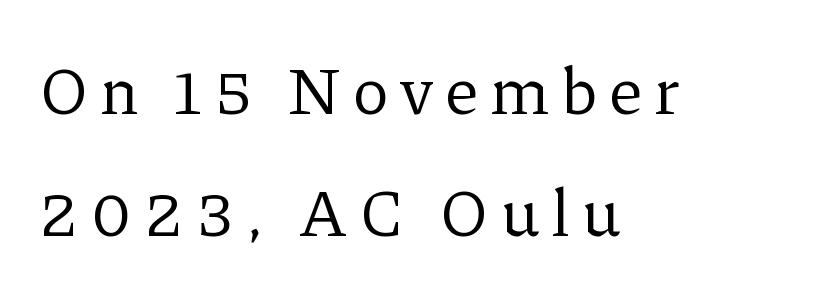
Q: Is the text bold? A: No.
Q: Is the text italic (slanted)? A: No, it is upright.
Q: Is the typeface a serif or a sans-serif typeface? A: Serif.
Q: Is the text underlined? A: No.
Q: How is the paragraph aligned? A: Left-aligned.
Q: Width (condensed, normal, or wide)? A: Normal.
Q: Stroke contrast? A: Low.
Q: x-height? A: Medium.
Q: Monospaced? A: No.
